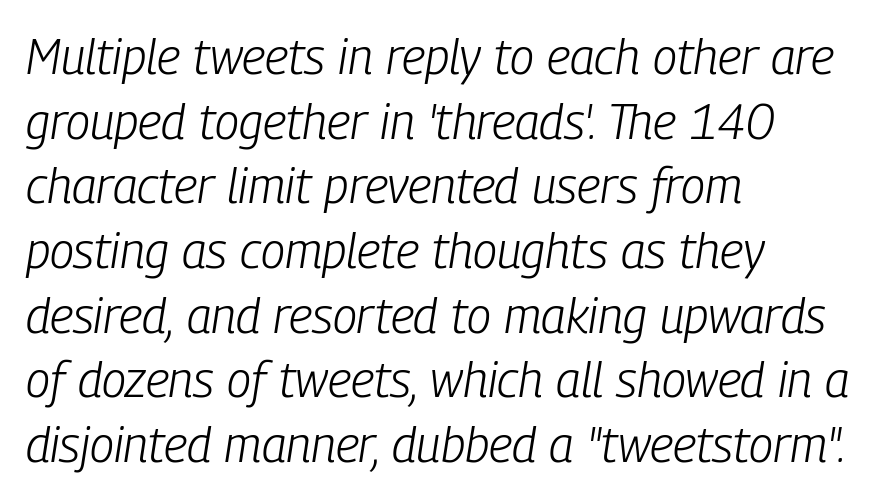
The image shows 49 px light, condensed type, italic (leaning right); set left-aligned, normal line spacing (1.32x), normal letter spacing, not underlined; low stroke contrast and a medium x-height.
